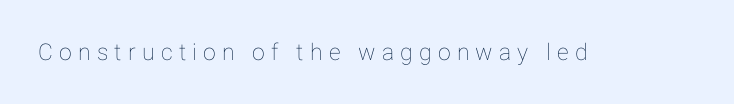
Q: Is the text italic (slanted)? A: No, it is upright.
Q: Is the text underlined? A: No.
Q: Is the spacing between letters normal or unusually wide? A: Unusually wide.
